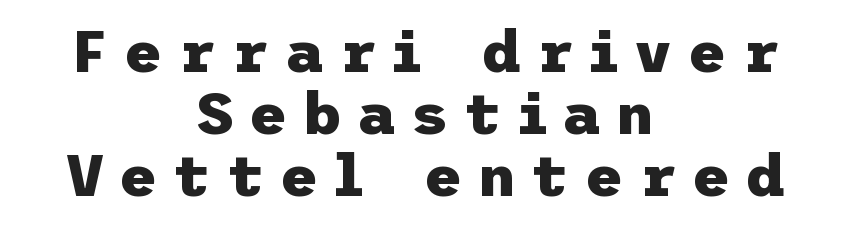
The image shows 59 px heavy sans-serif type, upright; set centered, tight line spacing (1.05x), unusually wide letter spacing (+0.26 em), not underlined; low stroke contrast and a medium x-height.
